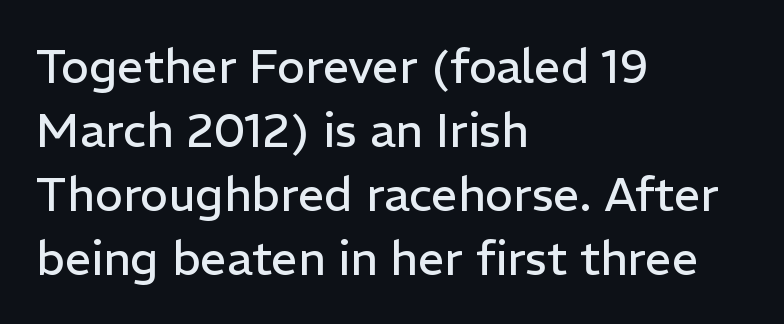
Line beginnings align vertically; line endings do not. Unlike a traditional serif, this face leaves its strokes unadorned. Vertical strokes here are truly vertical. Each letter keeps its own natural width here, so spacing adapts to shape.
